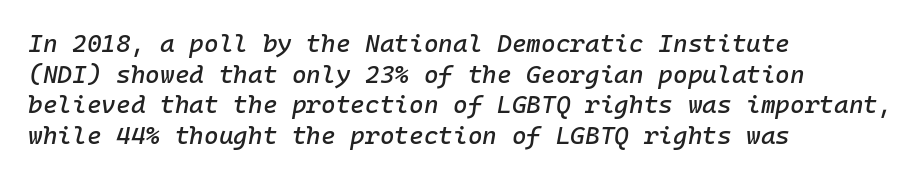
Q: Is the text italic (slanted)? A: Yes, it leans right by about 10 degrees.
Q: Is the text underlined? A: No.
Q: How is the paragraph aligned? A: Left-aligned.
Q: Is the spacing between letters normal or unusually wide? A: Normal.
